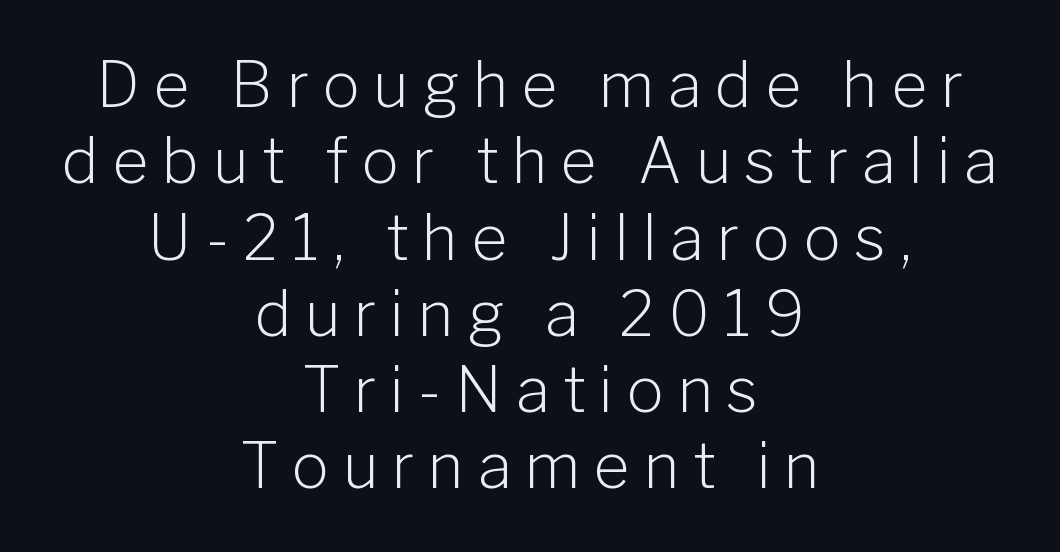
Q: Is the text bold? A: No.
Q: Is the text italic (slanted)? A: No, it is upright.
Q: Is the typeface a serif or a sans-serif typeface? A: Sans-serif.
Q: Is the text underlined? A: No.
Q: How is the paragraph aligned? A: Centered.
Q: Is the spacing between letters normal or unusually wide? A: Unusually wide.
Q: Width (condensed, normal, or wide)? A: Normal.
Q: Stroke contrast? A: Low.
Q: x-height? A: Medium.
Q: Monospaced? A: No.
